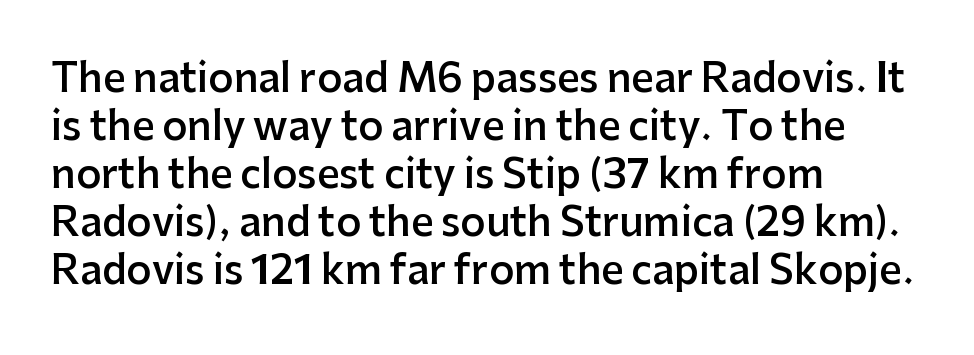
Q: Is the text bold? A: Semi-bold.
Q: Is the text italic (slanted)? A: No, it is upright.
Q: Is the typeface a serif or a sans-serif typeface? A: Sans-serif.
Q: Is the text underlined? A: No.
Q: How is the paragraph aligned? A: Left-aligned.
Q: Is the spacing between letters normal or unusually wide? A: Normal.
Q: Width (condensed, normal, or wide)? A: Normal.
Q: Stroke contrast? A: Low.
Q: x-height? A: Medium.
Q: Monospaced? A: No.
